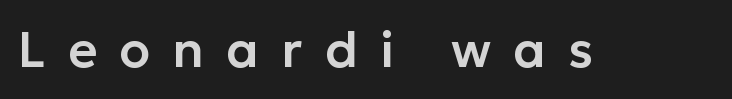
The image shows 50 px sans-serif type, upright; set unusually wide letter spacing (+0.45 em), not underlined; low stroke contrast and a medium x-height.
